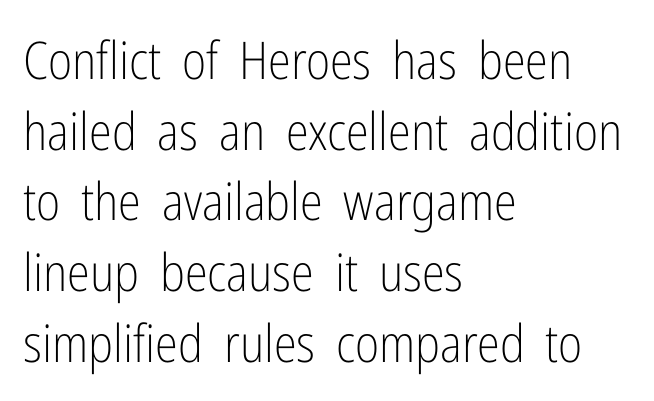
The rendering anchors every line to the left-hand side. The letters look calm and open, with moderate or lighter stems. The lines sit at an ordinary, default distance from one another. The designer went with a sans here, leaving each stem footless. Posture: straight, roman, zero tilt. Here the glyphs are tracked normally, forming tight word shapes.
